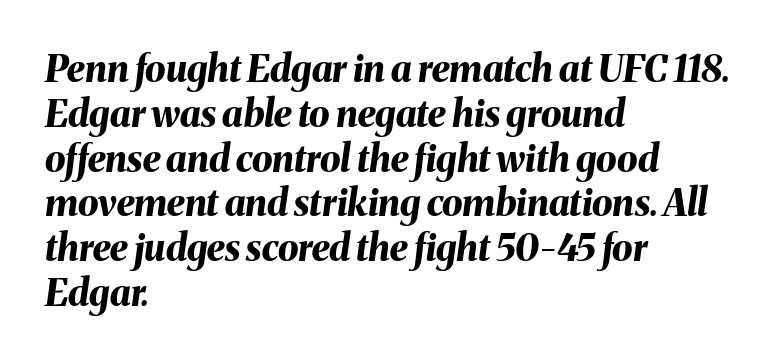
{"italic": "yes", "lean": "right", "slant_degrees": 8, "bold": "yes", "weight": "bold", "width": "normal", "stroke_contrast": "medium", "x_height": "medium", "monospaced": "no", "underline": "no", "align": "left", "line_spacing_ratio": 1.21, "letter_spacing": "normal", "letter_spacing_em": 0.0, "glyph_px": 37}
